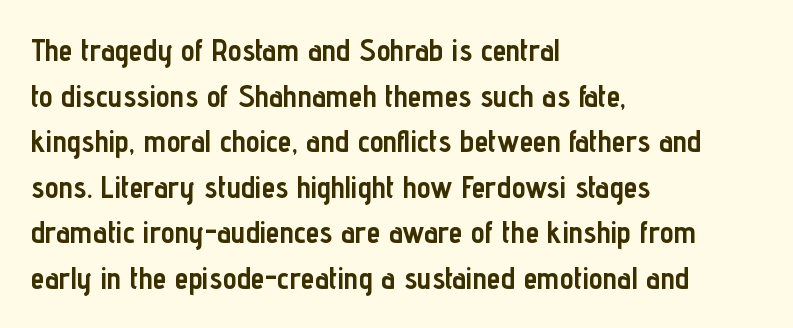
The image shows 31 px semibold, condensed sans-serif type, upright; set left-aligned, normal line spacing (1.47x), normal letter spacing, not underlined; low stroke contrast and a medium x-height.
